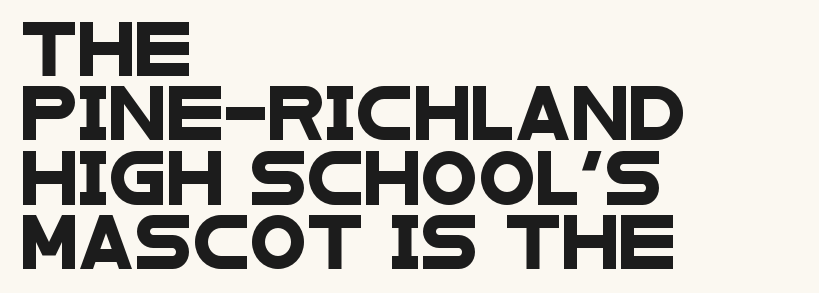
I'd call this a sans setting — the letters go barefoot. This rendering leaves character spacing at its baseline value. Looks like regular typesetting: each glyph gets only the width it needs. The string is rendered with underlining switched off. Horizontal alignment here is leftward, the default for most running prose.
